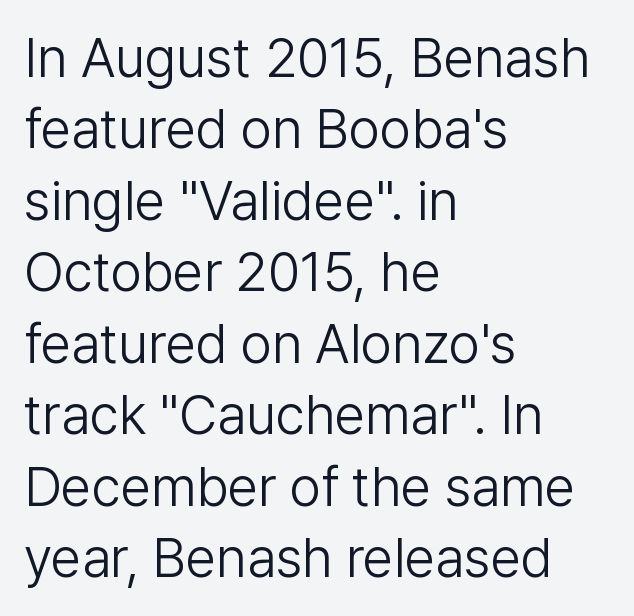
{"serif": "no", "italic": "no", "bold": "no", "weight": "light", "width": "normal", "stroke_contrast": "low", "x_height": "medium", "monospaced": "no", "underline": "no", "align": "left", "line_spacing": "normal", "line_spacing_ratio": 1.3, "letter_spacing": "normal", "letter_spacing_em": 0.0, "glyph_px": 55}
